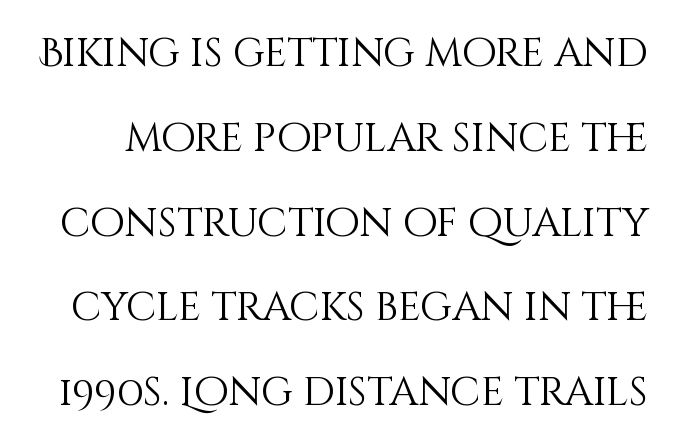
Q: Is the text bold? A: No.
Q: Is the text italic (slanted)? A: No, it is upright.
Q: Is the text underlined? A: No.
Q: Is the spacing between letters normal or unusually wide? A: Normal.
Q: Is the spacing between lines tight, normal or loose? A: Loose.
Q: Width (condensed, normal, or wide)? A: Normal.
Q: Stroke contrast? A: Medium.
Q: x-height? A: Large.
Q: Monospaced? A: No.
